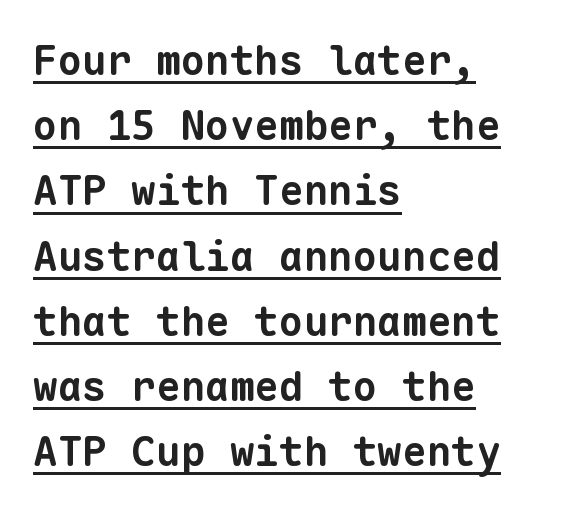
A typesetter would label this face a sans. A typesetter would call this leading conventional body-copy spacing. The typesetter chose a ragged-right arrangement here. Is the type bold? Yes — the strokes are clearly thick and heavy. Honestly, the underline is the first thing you notice here.
